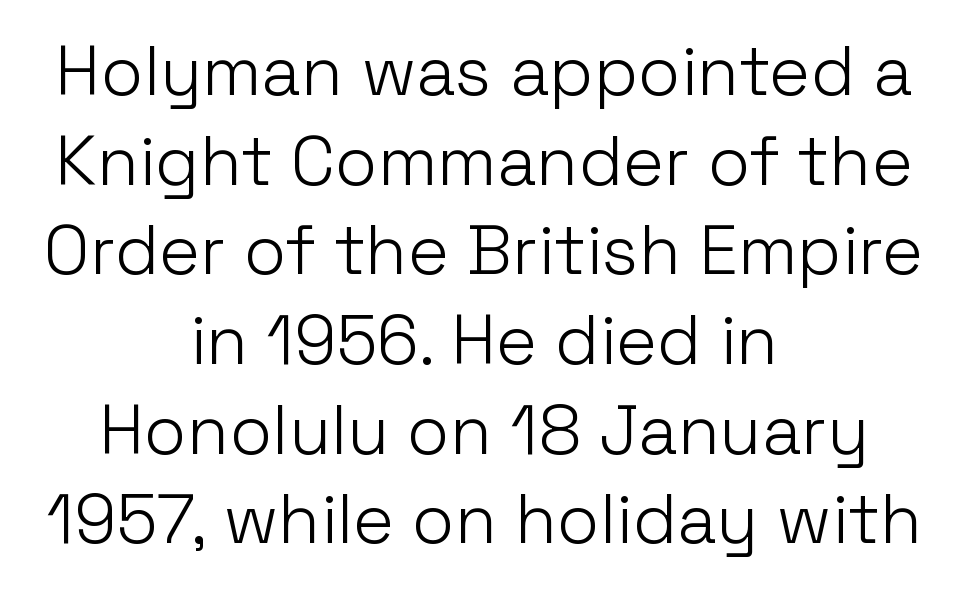
{"serif": "no", "italic": "no", "bold": "no", "weight": "light", "width": "normal", "stroke_contrast": "low", "x_height": "medium", "monospaced": "no", "underline": "no", "align": "center", "line_spacing": "normal", "line_spacing_ratio": 1.3, "letter_spacing": "normal", "letter_spacing_em": 0.0, "glyph_px": 69}
